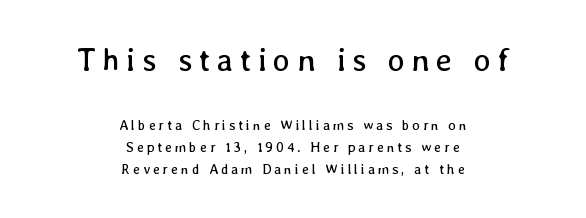
The image shows 32 px regular-weight type, upright; set centered, normal line spacing (1.57x), unusually wide letter spacing (+0.2 em), not underlined; the first (top) block is 2.29x larger; low stroke contrast and a medium x-height.
